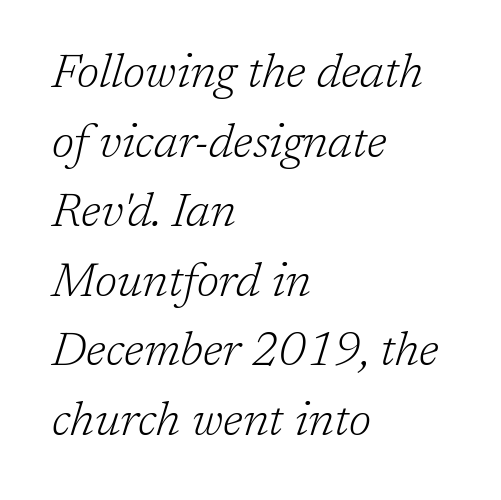
The image shows 47 px light serif type, italic (leaning right); set left-aligned, normal line spacing (1.48x), normal letter spacing, not underlined; low stroke contrast and a medium x-height.
